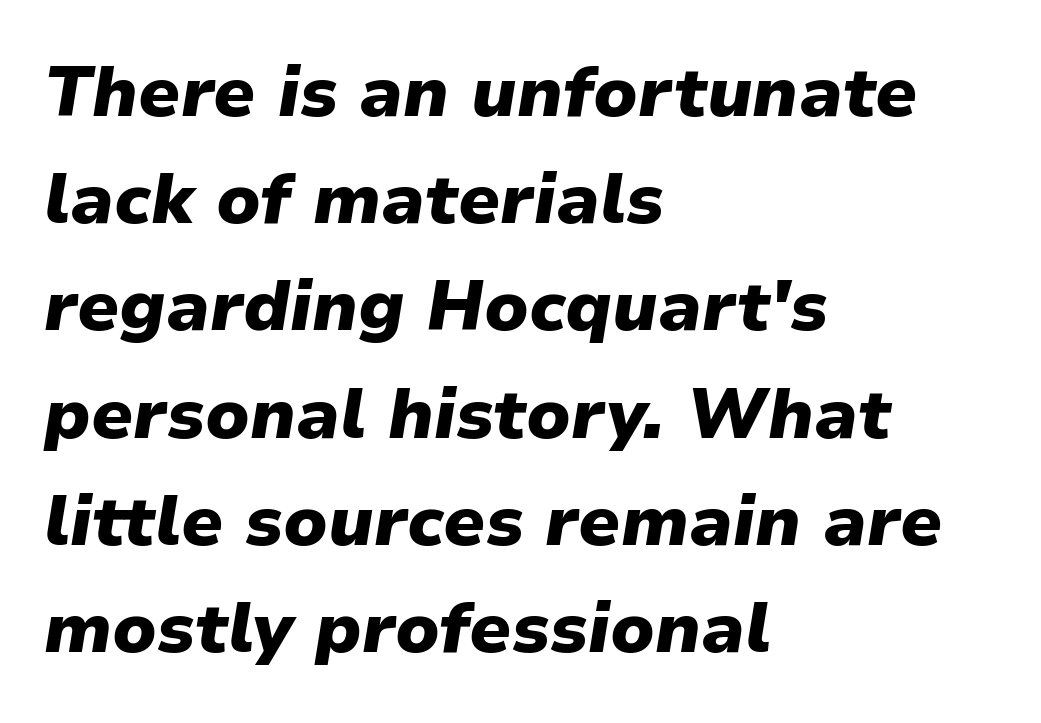
Q: Is the text bold? A: Yes.
Q: Is the text italic (slanted)? A: Yes, it leans right by about 9 degrees.
Q: Is the text underlined? A: No.
Q: How is the paragraph aligned? A: Left-aligned.
Q: Is the spacing between letters normal or unusually wide? A: Normal.
Q: Is the spacing between lines tight, normal or loose? A: Normal.
Q: Width (condensed, normal, or wide)? A: Normal.
Q: Stroke contrast? A: Low.
Q: x-height? A: Medium.
Q: Monospaced? A: No.
